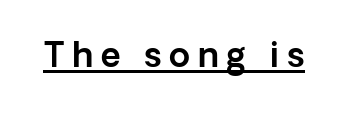
The letters carry no serifs — their stems end cleanly without finishing strokes. Like a heading marked for emphasis, these lines bear an underscore. No italicization has been applied; the sample stays upright. The line texture is sparse and dotted thanks to wide tracking. Proportional: the letters do not fall into vertical columns.
